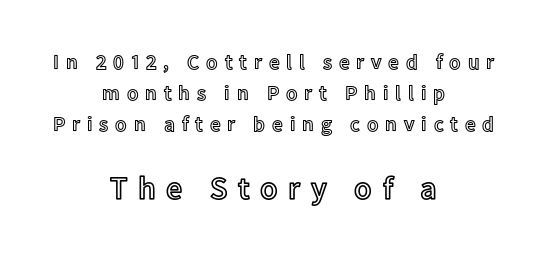
{"italic": "no", "width": "normal", "x_height": "medium", "monospaced": "no", "underline": "no", "align": "center", "line_spacing": "normal", "line_spacing_ratio": 1.48, "letter_spacing": "wide", "letter_spacing_em": 0.33, "larger_block": "second", "size_ratio": 1.52, "glyph_px": 32}
